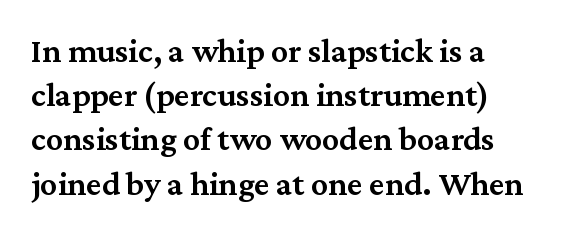
{"serif": "yes", "italic": "no", "bold": "semi", "weight": "semibold", "width": "normal", "stroke_contrast": "medium", "x_height": "medium", "monospaced": "no", "underline": "no", "line_spacing": "normal", "line_spacing_ratio": 1.3, "letter_spacing": "normal", "letter_spacing_em": 0.0, "glyph_px": 34}
